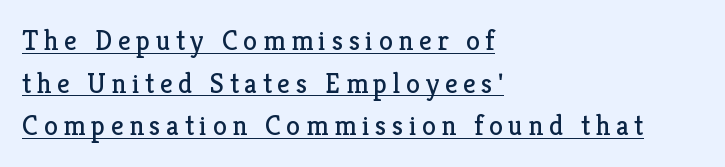
{"serif": "yes", "italic": "no", "bold": "no", "weight": "regular", "width": "normal", "stroke_contrast": "low", "x_height": "medium", "monospaced": "no", "underline": "yes", "align": "left", "line_spacing": "normal", "line_spacing_ratio": 1.52, "letter_spacing": "wide", "letter_spacing_em": 0.2, "glyph_px": 28}
